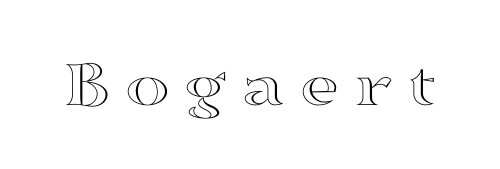
Q: Is the text italic (slanted)? A: No, it is upright.
Q: Is the text underlined? A: No.
Q: Is the spacing between letters normal or unusually wide? A: Unusually wide.
Q: Width (condensed, normal, or wide)? A: Wide.
Q: x-height? A: Medium.
Q: Monospaced? A: No.
